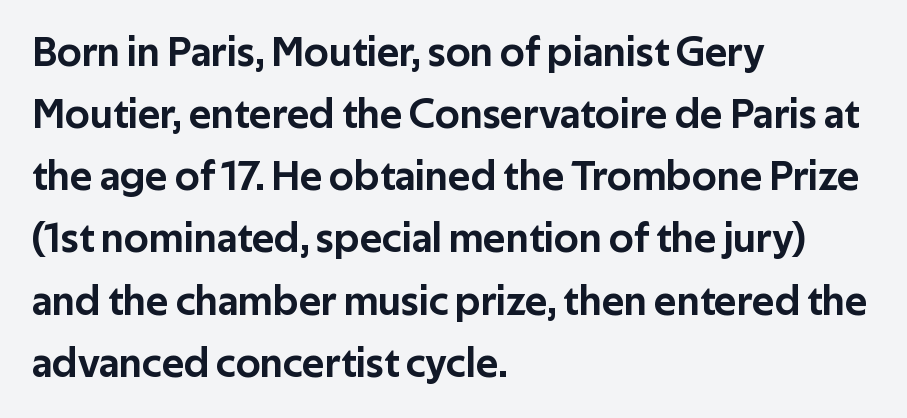
This rendering uses left alignment, leaving the right contour irregular. Does the lettering tilt? It doesn't — this is upright. The passage shown has conventional tracking throughout. Proportional: the letters do not fall into vertical columns.
